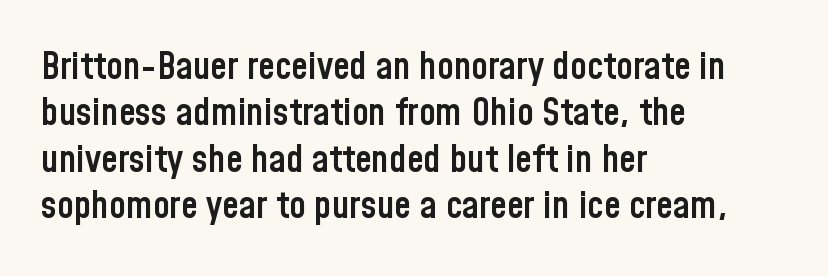
The passage shown is typeset with a sans-serif family. Notice how the stems are strictly vertical — no italics here. The type is set solid horizontally, with unmodified tracking. Students, this is semibold: more ink than regular, less than bold. Alignment: flush left. Varying glyph widths throughout — classic text-font behaviour.
